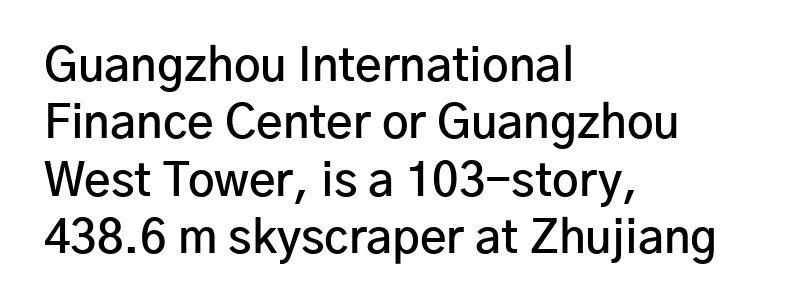
{"serif": "no", "italic": "no", "bold": "semi", "weight": "semibold", "width": "normal", "stroke_contrast": "low", "x_height": "medium", "monospaced": "no", "underline": "no", "align": "left", "line_spacing": "normal", "line_spacing_ratio": 1.25, "letter_spacing": "normal", "letter_spacing_em": 0.0, "glyph_px": 46}
